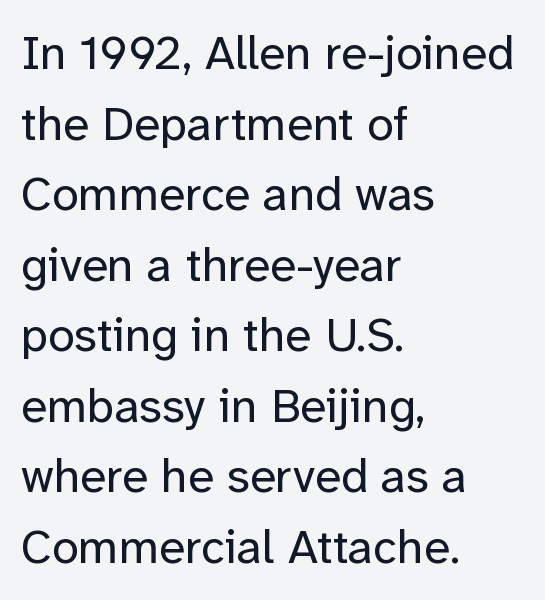
The rendering uses natural spacing where letterforms have individual widths. Each letter's strokes conclude bluntly, with no projecting serifs. Style check: upright. Honestly, the row spacing looks completely unremarkable.
